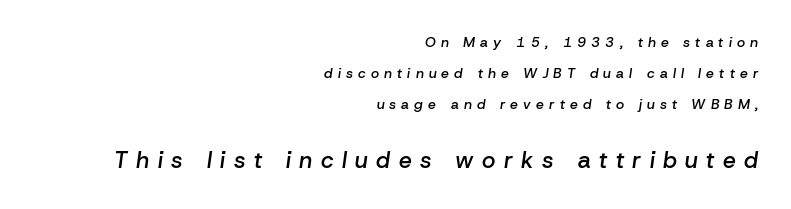
The image shows 23 px text type, italic (leaning right); set right-aligned, loose line spacing (2.23x), unusually wide letter spacing (+0.37 em), not underlined; the second (bottom) block is 1.64x larger.
